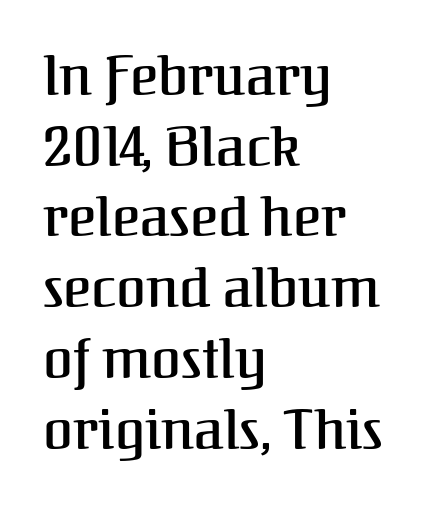
The image shows 54 px serif type, upright; set left-aligned, normal line spacing (1.31x), normal letter spacing, not underlined; medium stroke contrast and a medium x-height.
